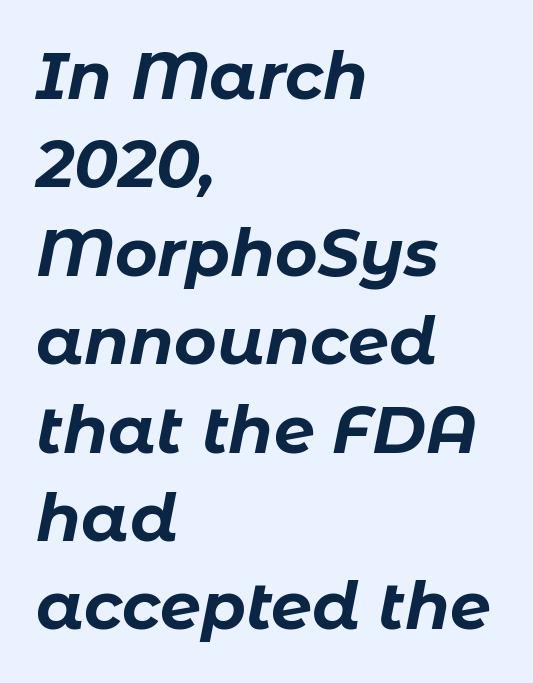
Typographic density is high because the face is bold. Reading down the block, your eye returns to a fixed left position each line. This block has exactly the height ordinary leading produces. Unmarked baselines from the first word to the last. Varying glyph widths throughout — classic text-font behaviour.
